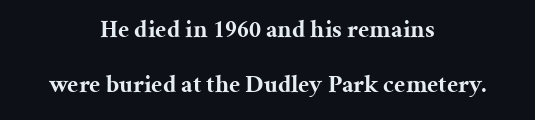
The space directly below the letters is spotless. Every row of glyphs is offset so its center matches the block's center. The line-height multiplier appears high, well above default. Posture: upright roman. Does the weight exceed regular? Yes, all the way to bold.
